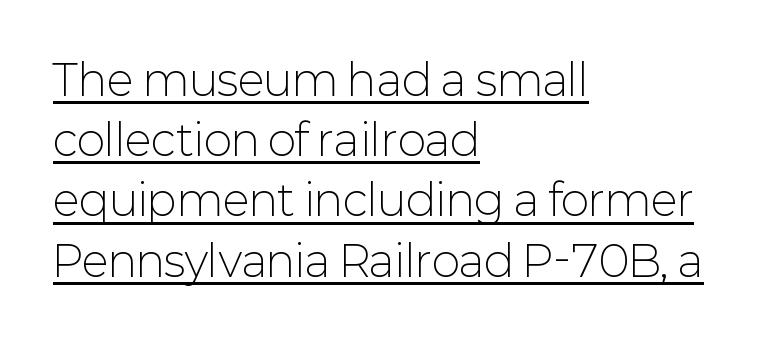
{"serif": "no", "italic": "no", "bold": "no", "weight": "light", "width": "normal", "stroke_contrast": "low", "x_height": "medium", "monospaced": "no", "underline": "yes", "align": "left", "line_spacing": "normal", "line_spacing_ratio": 1.4, "letter_spacing": "normal", "letter_spacing_em": 0.0, "glyph_px": 43}
